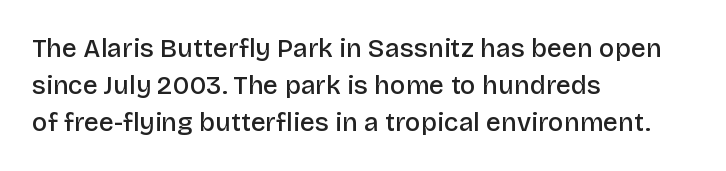
The image shows 26 px text type, upright; set left-aligned, normal line spacing (1.42x), normal letter spacing, not underlined.
